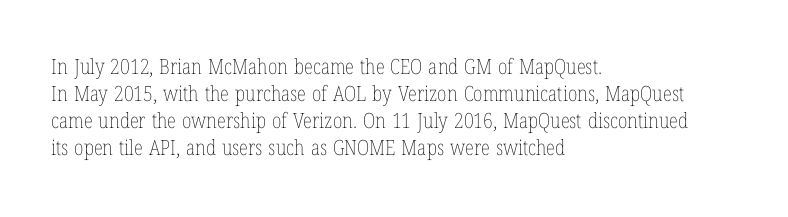
{"italic": "no", "bold": "no", "underline": "no", "align": "left", "line_spacing": "normal", "line_spacing_ratio": 1.28, "letter_spacing": "normal", "letter_spacing_em": 0.0, "glyph_px": 21}
